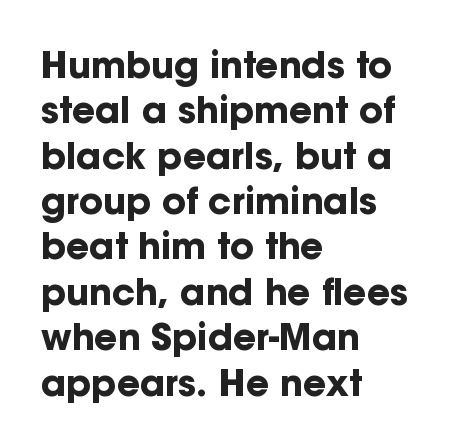
Q: Is the text bold? A: Yes.
Q: Is the text italic (slanted)? A: No, it is upright.
Q: Is the typeface a serif or a sans-serif typeface? A: Sans-serif.
Q: Is the text underlined? A: No.
Q: How is the paragraph aligned? A: Left-aligned.
Q: Is the spacing between letters normal or unusually wide? A: Normal.
Q: Is the spacing between lines tight, normal or loose? A: Normal.
Q: Width (condensed, normal, or wide)? A: Normal.
Q: Stroke contrast? A: Low.
Q: x-height? A: Medium.
Q: Monospaced? A: No.
